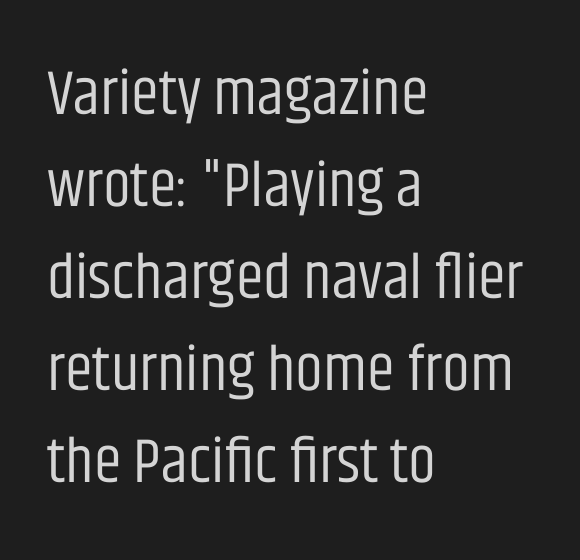
{"serif": "no", "italic": "no", "bold": "no", "weight": "regular", "width": "condensed", "stroke_contrast": "low", "x_height": "large", "monospaced": "no", "underline": "no", "align": "left", "line_spacing": "normal", "line_spacing_ratio": 1.46, "letter_spacing": "normal", "letter_spacing_em": 0.0, "glyph_px": 63}
